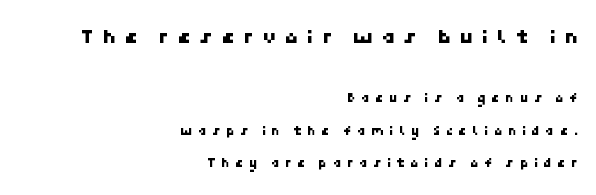
The image shows 22 px text type; set right-aligned, loose line spacing (2.31x), unusually wide letter spacing (+0.38 em), not underlined; the first (top) block is 1.57x larger.
